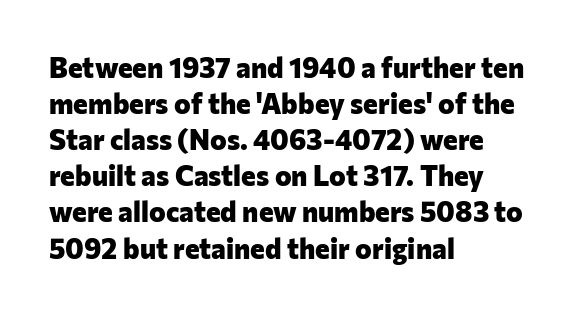
Q: Is the text bold? A: Yes.
Q: Is the text italic (slanted)? A: No, it is upright.
Q: Is the typeface a serif or a sans-serif typeface? A: Sans-serif.
Q: Is the text underlined? A: No.
Q: How is the paragraph aligned? A: Left-aligned.
Q: Is the spacing between letters normal or unusually wide? A: Normal.
Q: Is the spacing between lines tight, normal or loose? A: Normal.
Q: Width (condensed, normal, or wide)? A: Normal.
Q: Stroke contrast? A: Low.
Q: x-height? A: Medium.
Q: Monospaced? A: No.
